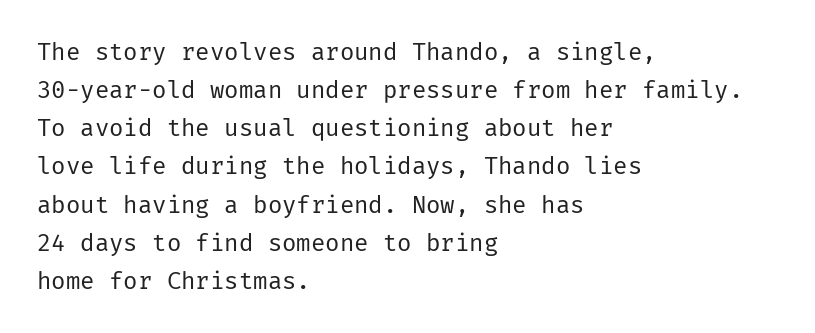
Q: Is the text bold? A: No.
Q: Is the text italic (slanted)? A: No, it is upright.
Q: Is the text underlined? A: No.
Q: How is the paragraph aligned? A: Left-aligned.
Q: Is the spacing between letters normal or unusually wide? A: Normal.
Q: Is the spacing between lines tight, normal or loose? A: Normal.
